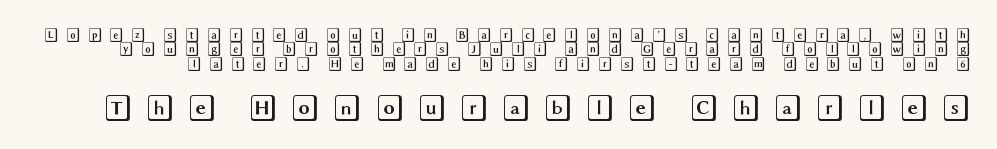
The specimen omits any rule beneath the text block's lines. Look at the tracking — it's clearly loosened, letters drifting apart. It's the straight-up-and-down kind of type. The rendering uses a small line-height, squeezing the rows.
